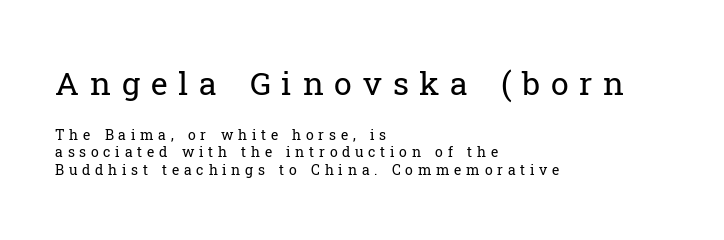
Q: Is the text bold? A: No.
Q: Is the text italic (slanted)? A: No, it is upright.
Q: Is the typeface a serif or a sans-serif typeface? A: Serif.
Q: Is the text underlined? A: No.
Q: How is the paragraph aligned? A: Left-aligned.
Q: Is the spacing between letters normal or unusually wide? A: Unusually wide.
Q: Is the spacing between lines tight, normal or loose? A: Normal.
Q: Which block of text is set in a larger size, the first (top) or the second (bottom)? A: The first (top) one.
Q: Width (condensed, normal, or wide)? A: Normal.
Q: Stroke contrast? A: Low.
Q: x-height? A: Medium.
Q: Monospaced? A: No.
